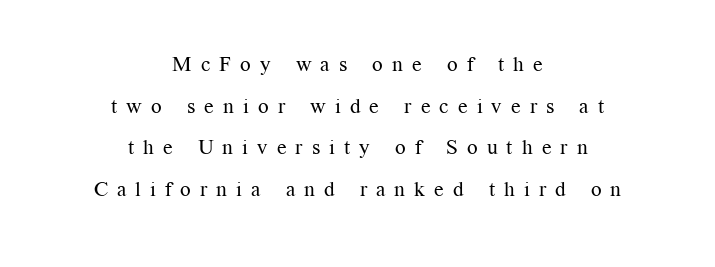
Is the letter spacing exaggerated? Yes — the characters are pushed far apart. Bold? No — there's no thickening of the strokes. The passage shown is not underscored anywhere. Horizontal bands of white between lines are thick stripes. Do the letters lean? They stand straight. In CSS terms this would be text-align: center.
